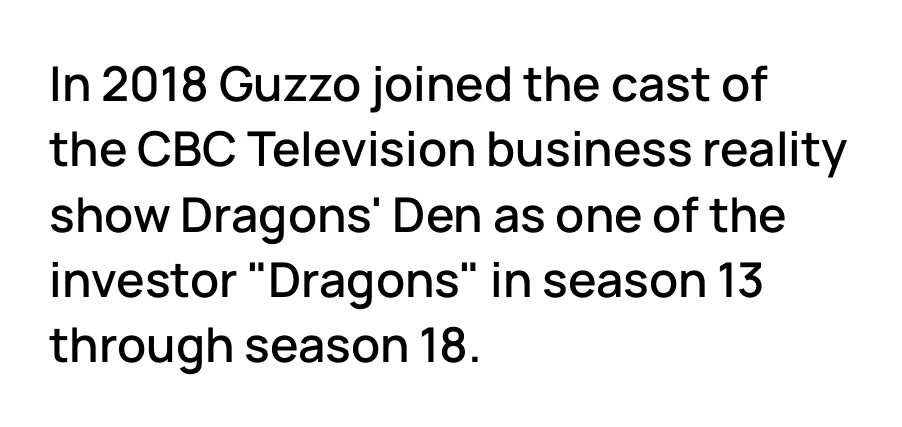
{"serif": "no", "italic": "no", "width": "normal", "stroke_contrast": "low", "x_height": "medium", "monospaced": "no", "underline": "no", "align": "left", "line_spacing": "normal", "line_spacing_ratio": 1.36, "letter_spacing": "normal", "letter_spacing_em": 0.0, "glyph_px": 48}
